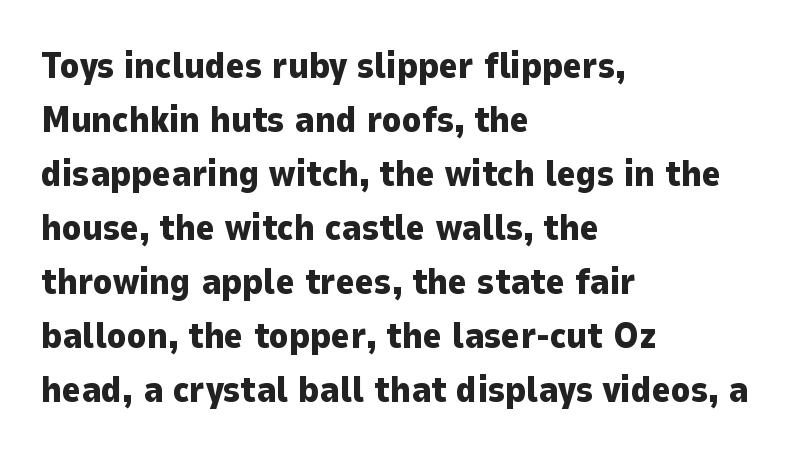
{"serif": "no", "italic": "no", "bold": "yes", "weight": "heavy", "width": "normal", "stroke_contrast": "low", "x_height": "medium", "monospaced": "no", "underline": "no", "align": "left", "line_spacing": "normal", "line_spacing_ratio": 1.5, "letter_spacing": "normal", "letter_spacing_em": 0.0, "glyph_px": 36}
